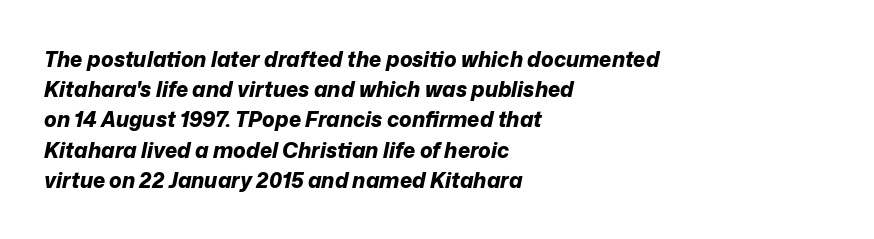
The image shows 21 px bold type, italic (leaning right); set left-aligned, normal line spacing (1.44x), normal letter spacing, not underlined.
